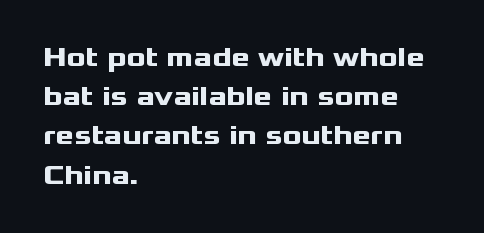
The image shows 28 px heavy, wide sans-serif type, upright; set left-aligned, normal line spacing (1.4x), normal letter spacing, not underlined; medium stroke contrast and a medium x-height.
